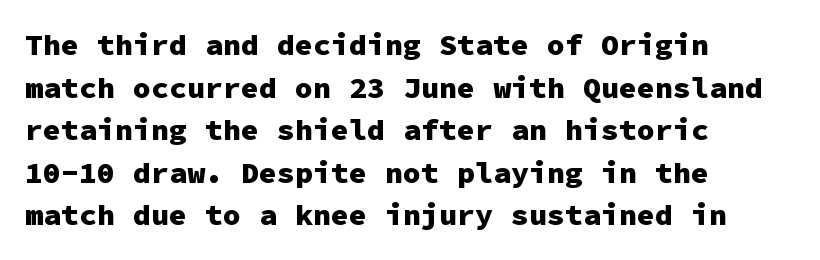
This sample uses an upright cut, with every glyph sitting square on the baseline. The foot of each line stays bare and open. You can tell from the bare stems that sans-serif type was used. Monospaced: the letters line up in strict vertical columns. These lines sit exactly where default settings would place them. Compared with typical body copy, the letter spacing here is the same.
